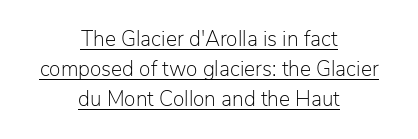
{"italic": "no", "bold": "no", "underline": "yes", "align": "center", "line_spacing": "normal", "line_spacing_ratio": 1.44, "letter_spacing": "normal", "letter_spacing_em": 0.0, "glyph_px": 21}
